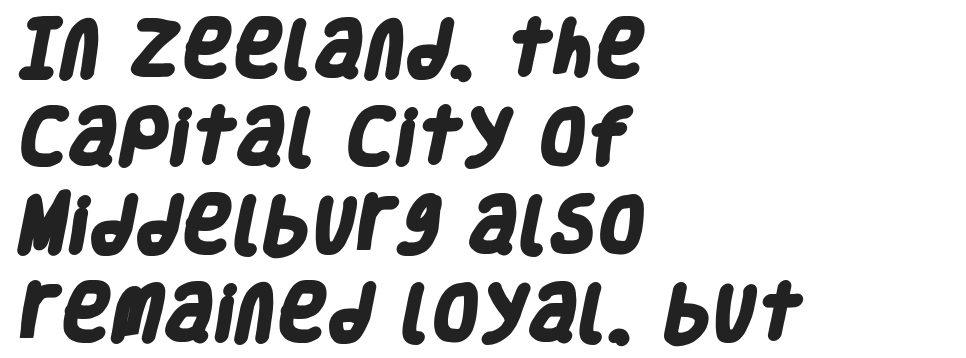
The passage shown stacks its lines at a standard gap. These lines keep a tight, regular rhythm from letter to letter. The rendering uses natural spacing where letterforms have individual widths. Does the type have serifs? No, each stem ends abruptly. Has an underline been added? It has not. Every row of glyphs begins at an identical x-position on the left.
